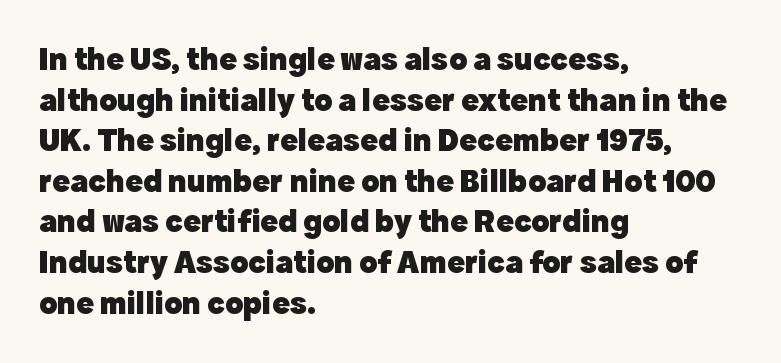
{"serif": "no", "italic": "no", "bold": "yes", "weight": "heavy", "width": "normal", "x_height": "medium", "monospaced": "no", "underline": "no", "align": "left", "line_spacing_ratio": 1.23, "letter_spacing": "normal", "letter_spacing_em": 0.0, "glyph_px": 33}
